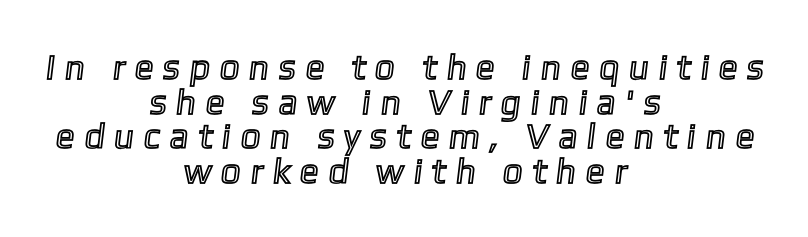
Looks like regular typesetting: each glyph gets only the width it needs. Descenders are the only things crossing below the line. Students, note that the glyphs here are deliberately spaced far apart. How would I describe the line gaps? Narrow and economical.
